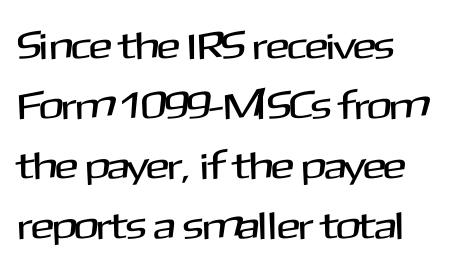
{"serif": "no", "italic": "no", "width": "normal", "stroke_contrast": "medium", "x_height": "medium", "monospaced": "no", "underline": "no", "line_spacing": "normal", "line_spacing_ratio": 1.54, "letter_spacing": "normal", "letter_spacing_em": 0.0, "glyph_px": 39}
